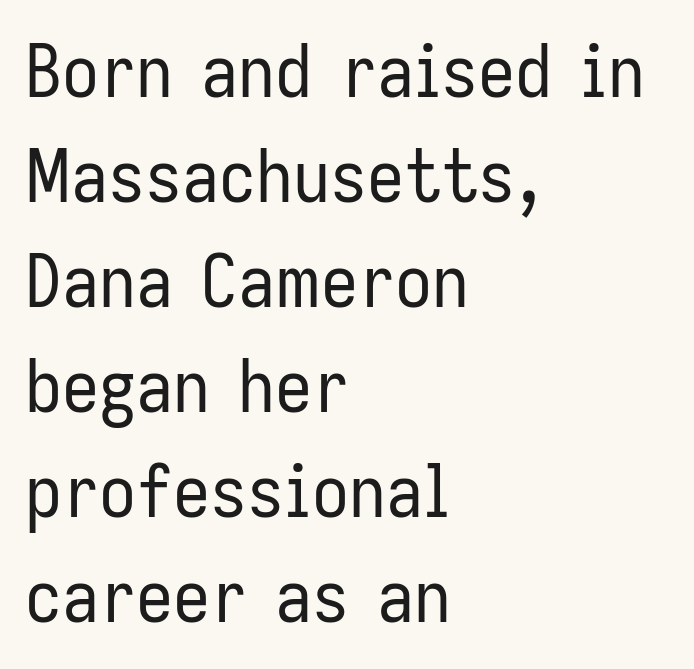
{"serif": "no", "italic": "no", "bold": "no", "weight": "regular", "width": "condensed", "stroke_contrast": "low", "x_height": "medium", "monospaced": "no", "underline": "no", "align": "left", "line_spacing": "normal", "line_spacing_ratio": 1.42, "letter_spacing": "normal", "letter_spacing_em": 0.0, "glyph_px": 74}
